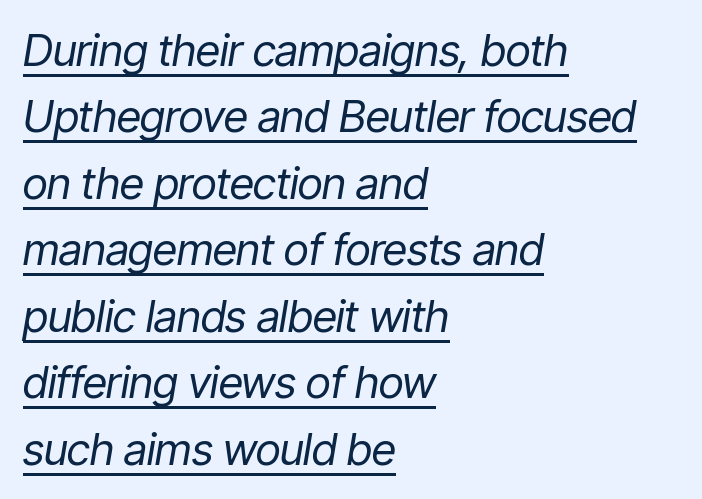
The image shows 44 px regular-weight, condensed type, italic (leaning right); set left-aligned, normal line spacing (1.51x), normal letter spacing, underlined; low stroke contrast and a medium x-height.
